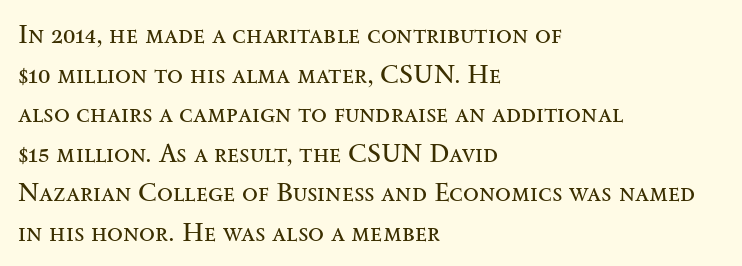
Q: Is the text bold? A: No.
Q: Is the text italic (slanted)? A: No, it is upright.
Q: Is the text underlined? A: No.
Q: How is the paragraph aligned? A: Left-aligned.
Q: Is the spacing between letters normal or unusually wide? A: Normal.
Q: Is the spacing between lines tight, normal or loose? A: Normal.
